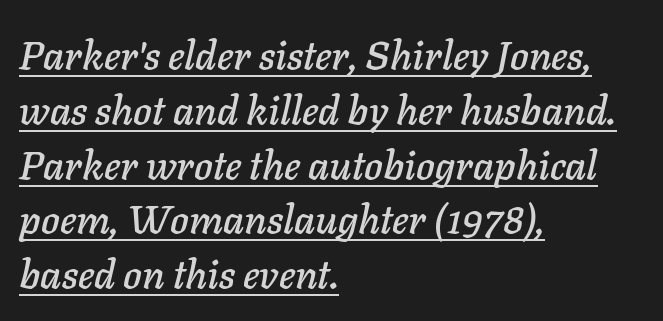
Q: Is the text italic (slanted)? A: Yes, it leans right by about 11 degrees.
Q: Is the text underlined? A: Yes.
Q: How is the paragraph aligned? A: Left-aligned.
Q: Is the spacing between letters normal or unusually wide? A: Normal.
Q: Is the spacing between lines tight, normal or loose? A: Normal.
Q: Width (condensed, normal, or wide)? A: Normal.
Q: Stroke contrast? A: Low.
Q: x-height? A: Medium.
Q: Monospaced? A: No.
